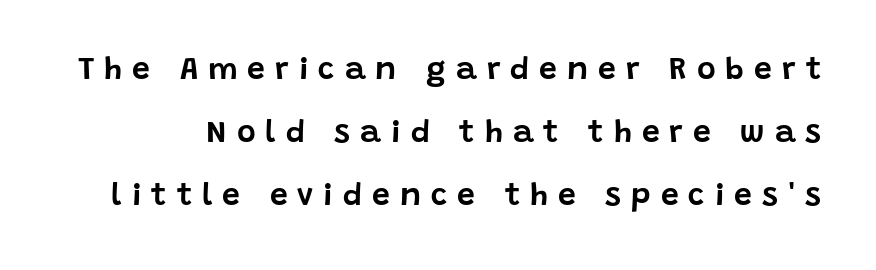
Q: Is the text italic (slanted)? A: No, it is upright.
Q: Is the typeface a serif or a sans-serif typeface? A: Sans-serif.
Q: Is the text underlined? A: No.
Q: Is the spacing between letters normal or unusually wide? A: Unusually wide.
Q: Is the spacing between lines tight, normal or loose? A: Loose.
Q: Width (condensed, normal, or wide)? A: Normal.
Q: Stroke contrast? A: Low.
Q: x-height? A: Large.
Q: Monospaced? A: No.
